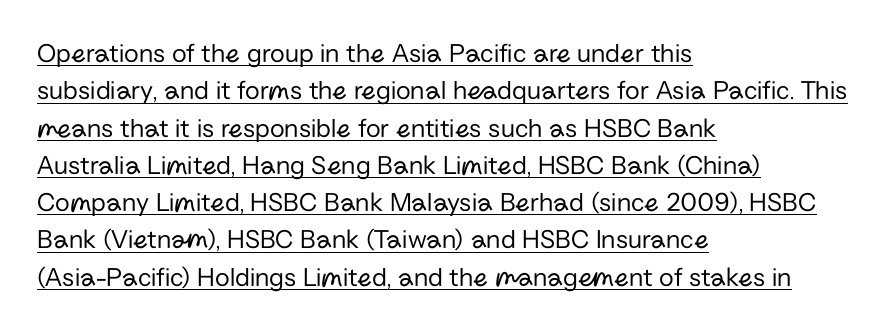
Q: Is the text bold? A: No.
Q: Is the text italic (slanted)? A: No, it is upright.
Q: Is the text underlined? A: Yes.
Q: How is the paragraph aligned? A: Left-aligned.
Q: Is the spacing between letters normal or unusually wide? A: Normal.
Q: Is the spacing between lines tight, normal or loose? A: Normal.
